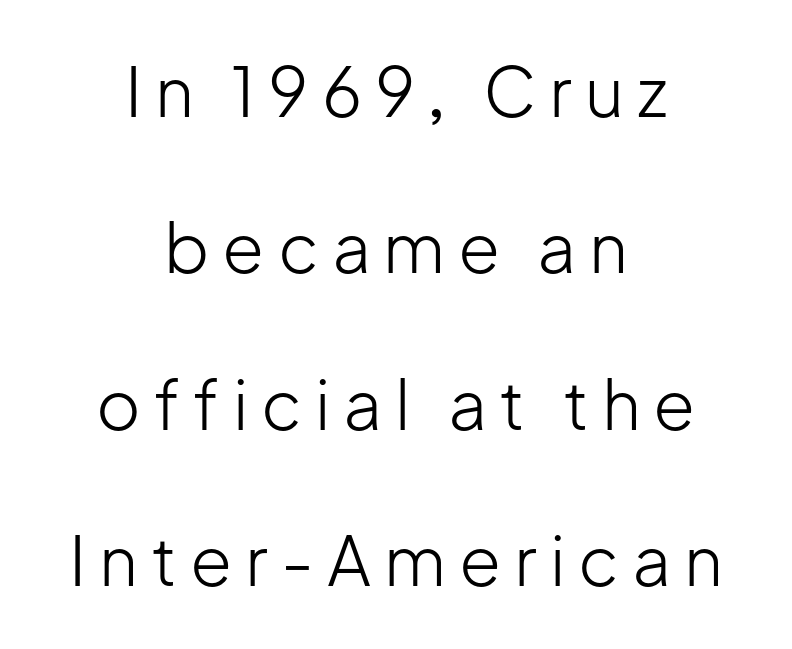
The image shows 68 px light sans-serif type, upright; set centered, loose line spacing (2.3x), not underlined; low stroke contrast and a medium x-height.
